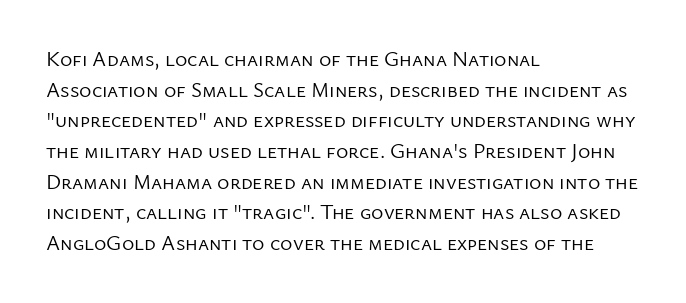
The image shows 21 px text type, upright; set left-aligned, normal line spacing (1.46x), normal letter spacing, not underlined.
